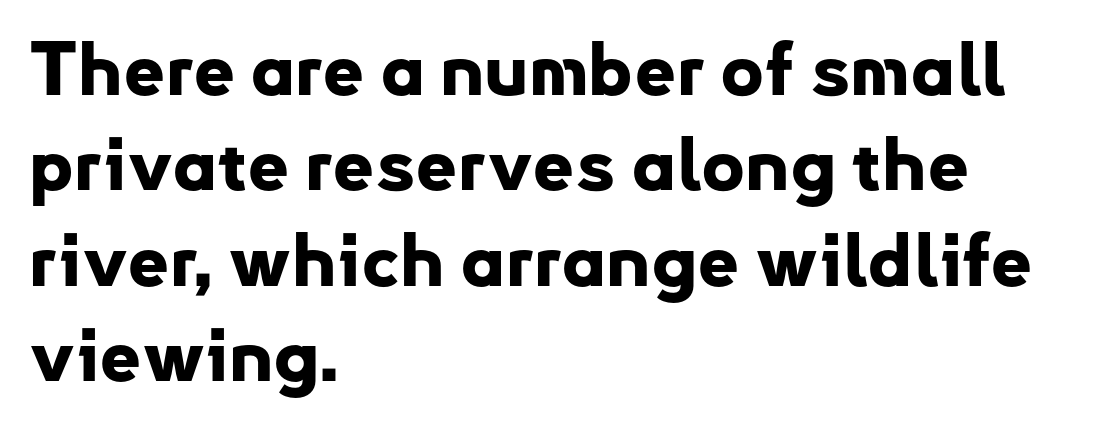
{"serif": "no", "italic": "no", "bold": "yes", "weight": "bold", "width": "normal", "stroke_contrast": "low", "x_height": "small", "monospaced": "no", "underline": "no", "align": "left", "line_spacing": "normal", "line_spacing_ratio": 1.29, "letter_spacing": "normal", "letter_spacing_em": 0.0, "glyph_px": 74}
